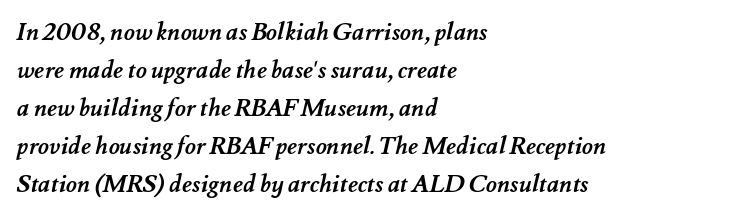
Q: Is the text bold? A: Yes.
Q: Is the text underlined? A: No.
Q: How is the paragraph aligned? A: Left-aligned.
Q: Is the spacing between letters normal or unusually wide? A: Normal.
Q: Is the spacing between lines tight, normal or loose? A: Normal.
